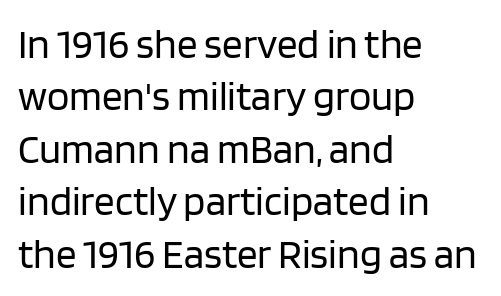
Q: Is the text bold? A: No.
Q: Is the text italic (slanted)? A: No, it is upright.
Q: Is the typeface a serif or a sans-serif typeface? A: Sans-serif.
Q: Is the text underlined? A: No.
Q: How is the paragraph aligned? A: Left-aligned.
Q: Is the spacing between letters normal or unusually wide? A: Normal.
Q: Is the spacing between lines tight, normal or loose? A: Normal.
Q: Width (condensed, normal, or wide)? A: Normal.
Q: Stroke contrast? A: Low.
Q: x-height? A: Large.
Q: Monospaced? A: No.
